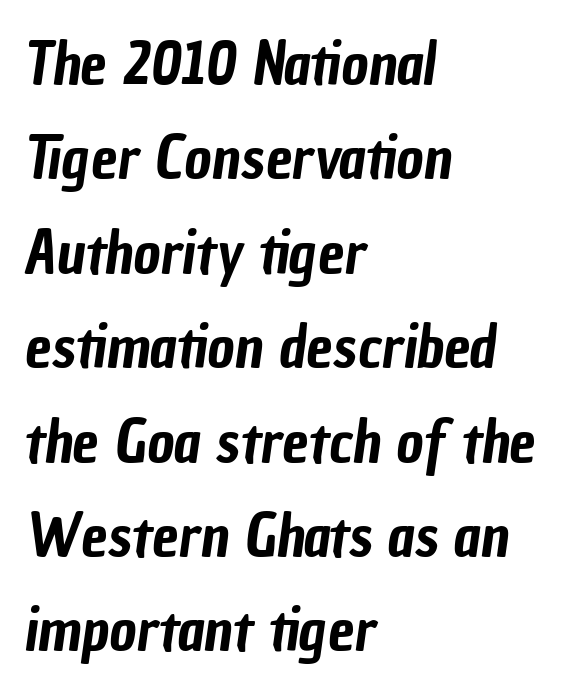
The image shows 59 px condensed sans-serif type; set left-aligned, normal line spacing (1.6x), normal letter spacing, not underlined; low stroke contrast and a medium x-height.
